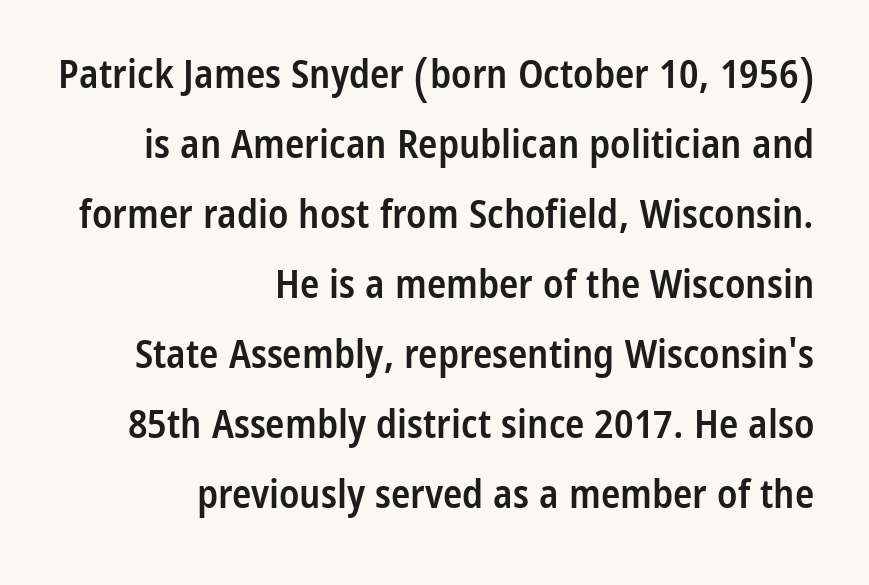
Q: Is the text bold? A: Semi-bold.
Q: Is the text italic (slanted)? A: No, it is upright.
Q: Is the typeface a serif or a sans-serif typeface? A: Sans-serif.
Q: Is the text underlined? A: No.
Q: How is the paragraph aligned? A: Right-aligned.
Q: Is the spacing between letters normal or unusually wide? A: Normal.
Q: Width (condensed, normal, or wide)? A: Condensed.
Q: Stroke contrast? A: Low.
Q: x-height? A: Medium.
Q: Monospaced? A: No.
